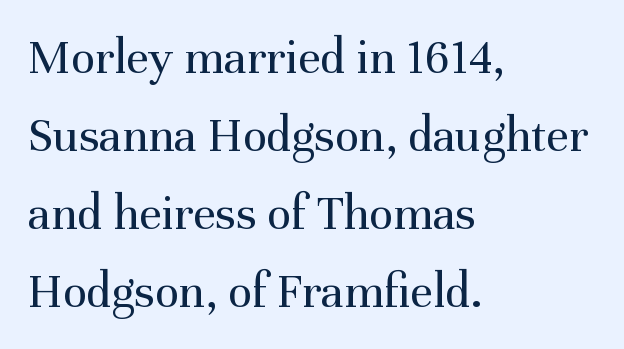
Q: Is the text bold? A: No.
Q: Is the text italic (slanted)? A: No, it is upright.
Q: Is the typeface a serif or a sans-serif typeface? A: Serif.
Q: Is the text underlined? A: No.
Q: How is the paragraph aligned? A: Left-aligned.
Q: Is the spacing between letters normal or unusually wide? A: Normal.
Q: Is the spacing between lines tight, normal or loose? A: Normal.
Q: Width (condensed, normal, or wide)? A: Normal.
Q: Stroke contrast? A: Medium.
Q: x-height? A: Medium.
Q: Monospaced? A: No.
